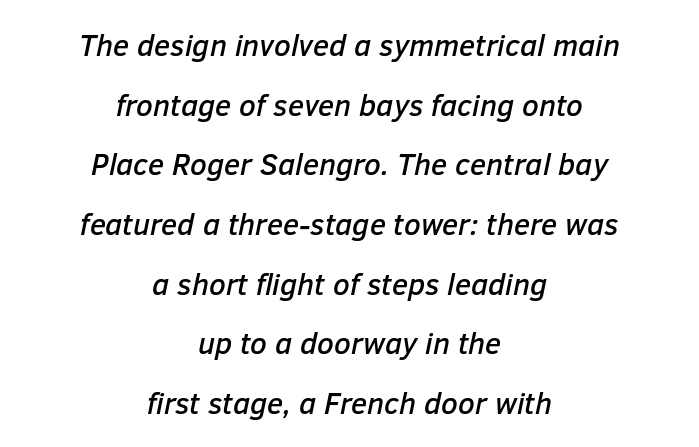
Is the letter spacing exaggerated? No — it looks like the ordinary default. The words here are not underlined. This is oblique type, the kind used for emphasis or titles. The designer dialed line spacing up above the default. Layout note: lines centered. The letters advance in unequal steps, a hallmark of proportional type.
